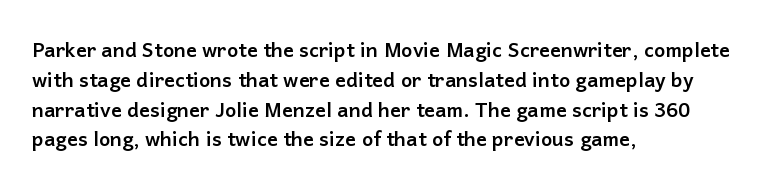
{"italic": "no", "bold": "yes", "underline": "no", "align": "left", "line_spacing": "normal", "line_spacing_ratio": 1.49, "letter_spacing": "normal", "letter_spacing_em": 0.0, "glyph_px": 20}
